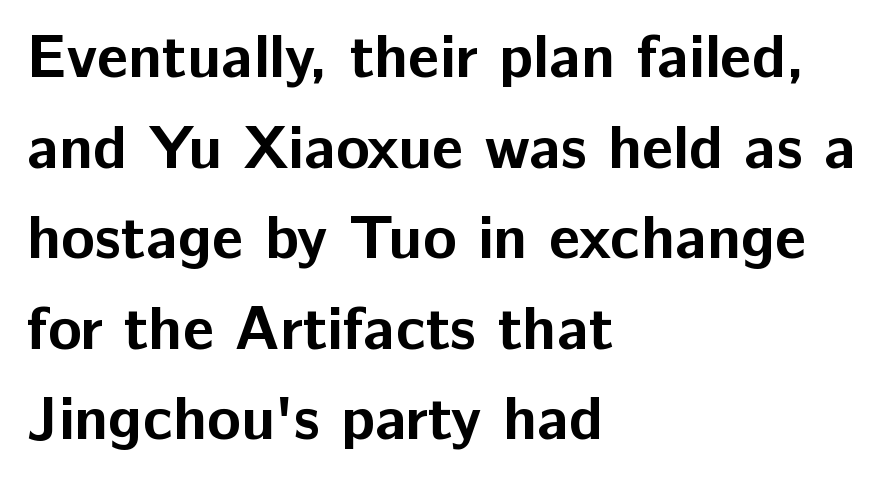
{"serif": "no", "italic": "no", "bold": "yes", "weight": "bold", "width": "normal", "stroke_contrast": "low", "x_height": "medium", "monospaced": "no", "underline": "no", "align": "left", "line_spacing": "normal", "line_spacing_ratio": 1.46, "letter_spacing": "normal", "letter_spacing_em": 0.0, "glyph_px": 62}
